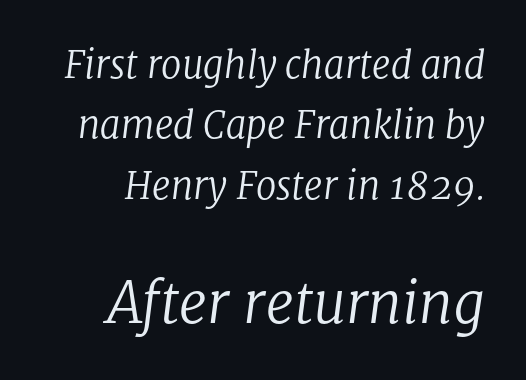
Q: Is the text bold? A: No.
Q: Is the text italic (slanted)? A: Yes, it leans right by about 8 degrees.
Q: Is the typeface a serif or a sans-serif typeface? A: Serif.
Q: Is the text underlined? A: No.
Q: Is the spacing between letters normal or unusually wide? A: Normal.
Q: Is the spacing between lines tight, normal or loose? A: Normal.
Q: Which block of text is set in a larger size, the first (top) or the second (bottom)? A: The second (bottom) one.
Q: Width (condensed, normal, or wide)? A: Normal.
Q: Stroke contrast? A: Low.
Q: x-height? A: Medium.
Q: Monospaced? A: No.
